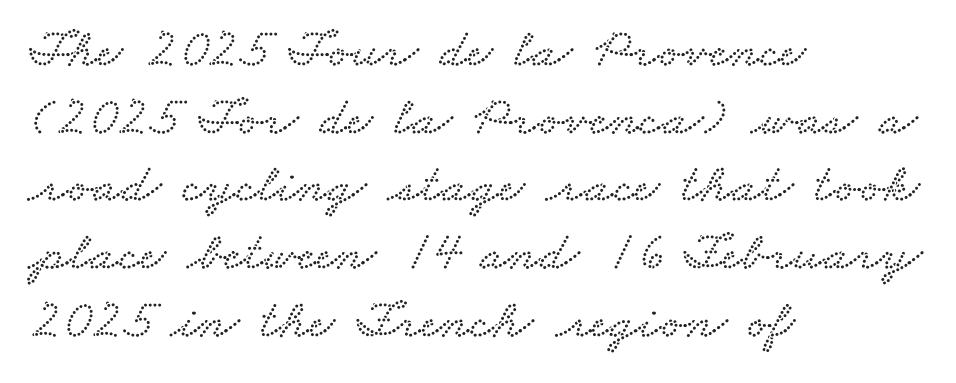
{"serif": "yes", "width": "wide", "stroke_contrast": "low", "x_height": "small", "monospaced": "no", "underline": "no", "align": "left", "line_spacing_ratio": 1.23, "letter_spacing": "normal", "letter_spacing_em": 0.0, "glyph_px": 55}
